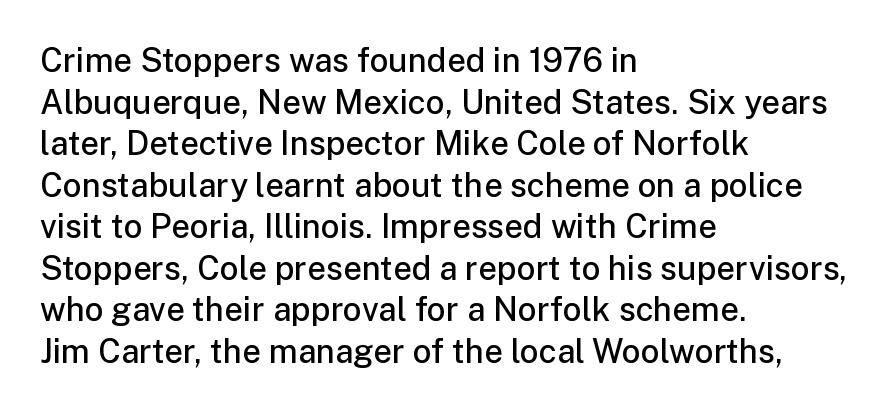
The image shows 33 px semibold sans-serif type, upright; set left-aligned, normal line spacing (1.26x), normal letter spacing, not underlined; low stroke contrast and a medium x-height.
